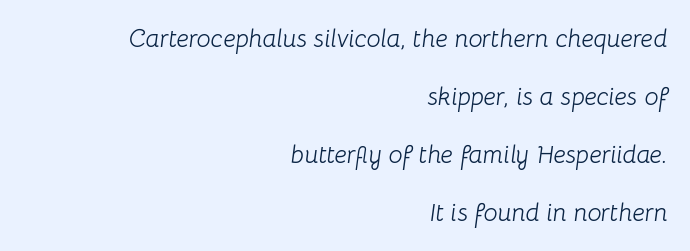
{"italic": "yes", "lean": "right", "slant_degrees": 8, "bold": "no", "underline": "no", "align": "right", "line_spacing": "loose", "line_spacing_ratio": 2.32, "letter_spacing": "normal", "letter_spacing_em": 0.0, "glyph_px": 25}
